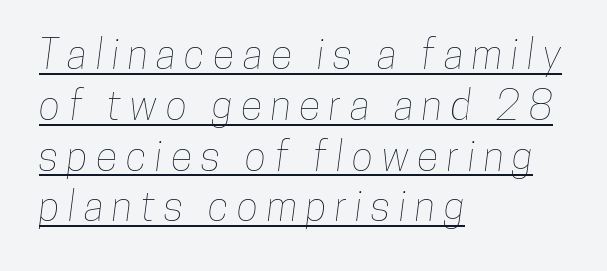
The image shows 40 px condensed type; set left-aligned, normal line spacing (1.27x), unusually wide letter spacing (+0.22 em), underlined; low stroke contrast and a medium x-height.
